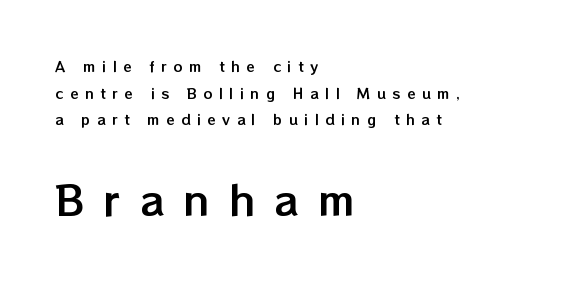
Italic: no, the glyphs are upright roman. A great deal of white space separates one row of letters from the next. Here the glyphs are tracked loosely, breaking word shapes into spaced letters. Visually, the bottom section dominates because its glyphs are scaled up.
